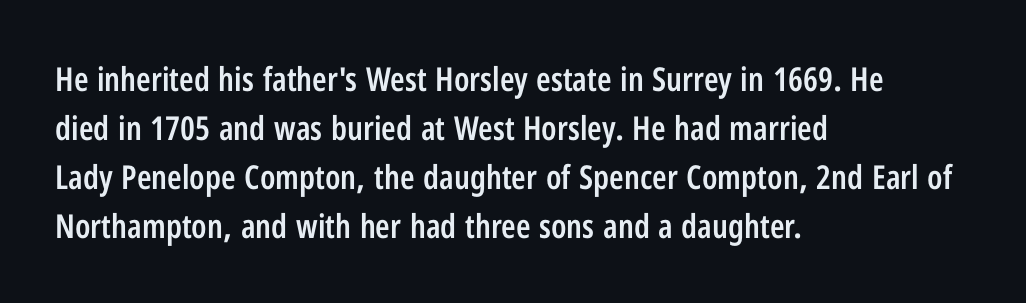
Q: Is the text bold? A: Semi-bold.
Q: Is the text italic (slanted)? A: No, it is upright.
Q: Is the typeface a serif or a sans-serif typeface? A: Sans-serif.
Q: Is the text underlined? A: No.
Q: How is the paragraph aligned? A: Left-aligned.
Q: Is the spacing between letters normal or unusually wide? A: Normal.
Q: Is the spacing between lines tight, normal or loose? A: Normal.
Q: Width (condensed, normal, or wide)? A: Condensed.
Q: Stroke contrast? A: Low.
Q: x-height? A: Medium.
Q: Monospaced? A: No.
